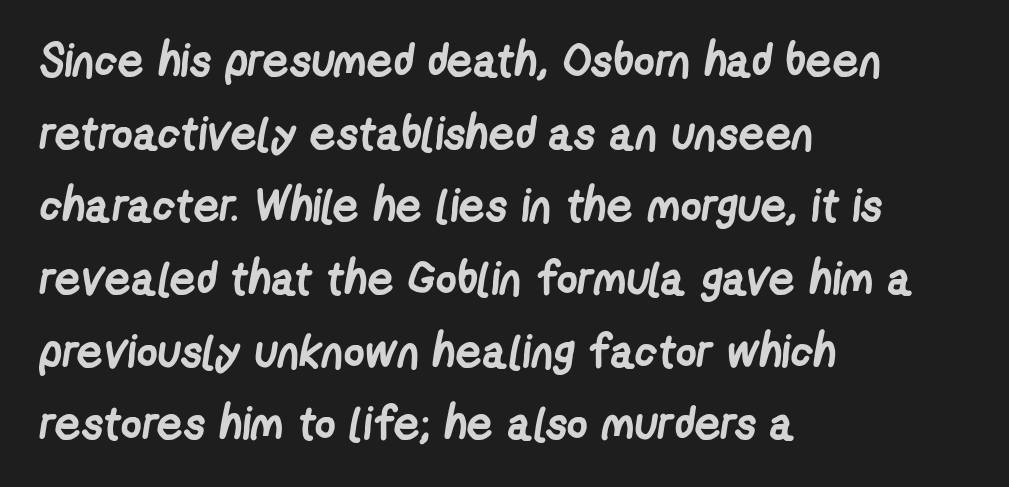
Q: Is the text bold? A: Yes.
Q: Is the typeface a serif or a sans-serif typeface? A: Sans-serif.
Q: Is the text underlined? A: No.
Q: How is the paragraph aligned? A: Left-aligned.
Q: Is the spacing between letters normal or unusually wide? A: Normal.
Q: Is the spacing between lines tight, normal or loose? A: Normal.
Q: Width (condensed, normal, or wide)? A: Condensed.
Q: Stroke contrast? A: Low.
Q: x-height? A: Medium.
Q: Monospaced? A: No.
